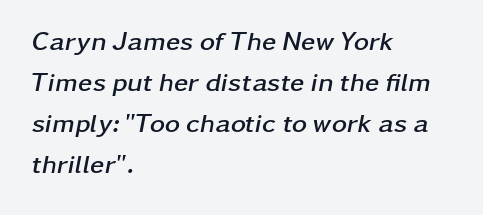
Typographic density is high because the face is bold. Baseline-to-baseline distance is the conventional proportion of letter height. Horizontally, the lines are justified to the leading edge only. The glyphs are unaccompanied by any horizontal stroke below them. The whole block is typeset with a tilt. Tracking here is standard; glyphs follow each other at the usual distance.
